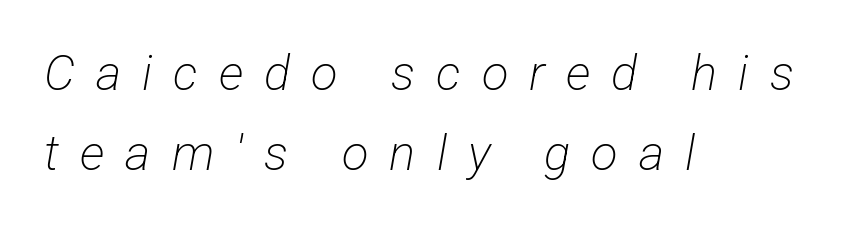
The image shows 49 px light, condensed sans-serif type; set left-aligned, normal line spacing (1.63x), unusually wide letter spacing (+0.43 em), not underlined; low stroke contrast and a medium x-height.
